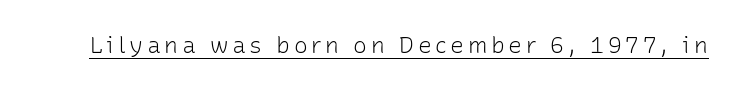
{"italic": "no", "bold": "no", "underline": "yes", "glyph_px": 23}
